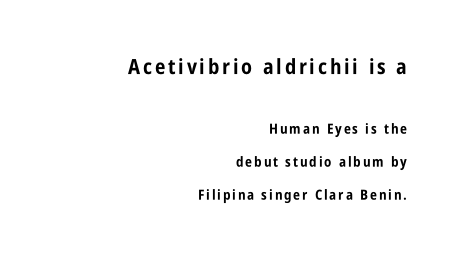
{"italic": "no", "bold": "yes", "underline": "no", "align": "right", "line_spacing": "loose", "line_spacing_ratio": 2.38, "larger_block": "first", "size_ratio": 1.5, "glyph_px": 21}
